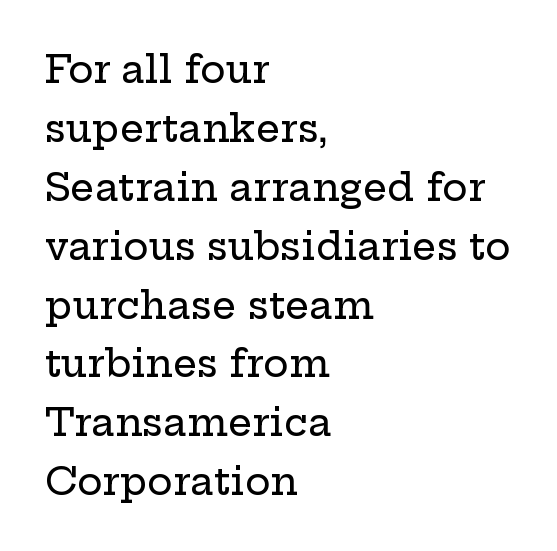
{"serif": "yes", "italic": "no", "width": "wide", "stroke_contrast": "low", "x_height": "medium", "monospaced": "no", "underline": "no", "align": "left", "line_spacing": "normal", "line_spacing_ratio": 1.55, "letter_spacing": "normal", "letter_spacing_em": 0.0, "glyph_px": 38}
